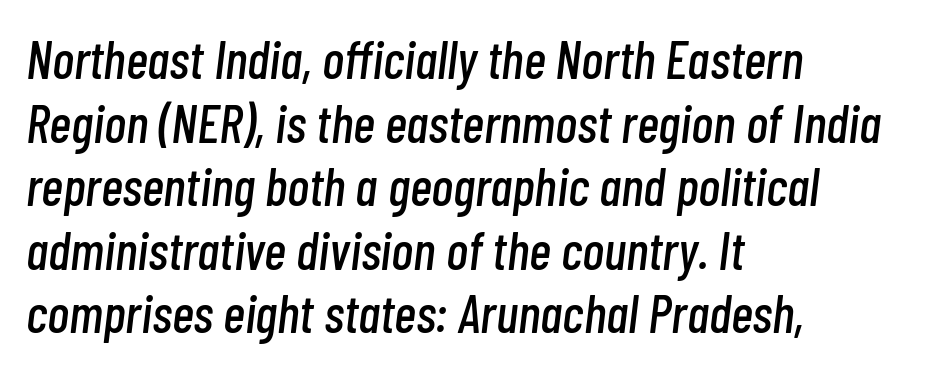
Q: Is the text italic (slanted)? A: Yes, it leans right by about 7 degrees.
Q: Is the text underlined? A: No.
Q: How is the paragraph aligned? A: Left-aligned.
Q: Is the spacing between letters normal or unusually wide? A: Normal.
Q: Width (condensed, normal, or wide)? A: Condensed.
Q: Stroke contrast? A: Low.
Q: x-height? A: Medium.
Q: Monospaced? A: No.
